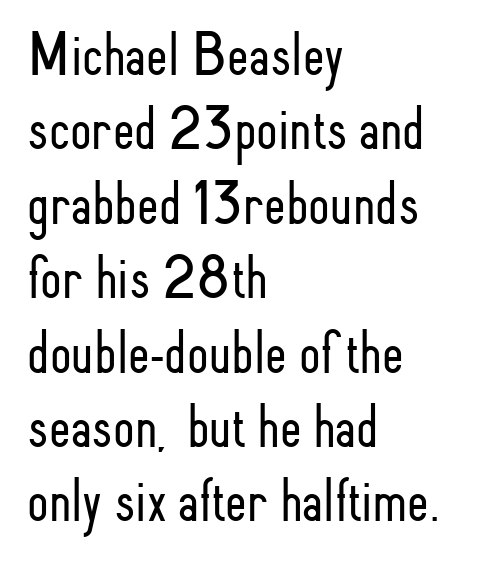
The image shows 62 px light, condensed sans-serif type, upright; set left-aligned, line spacing 1.2x, normal letter spacing, not underlined; low stroke contrast and a small x-height.
